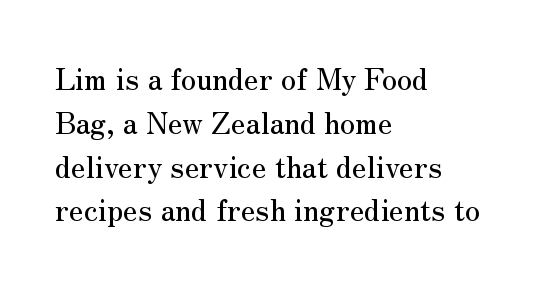
Honestly, the letter spacing is just normal — you wouldn't notice it. The rendering shows small feet on the letterforms — a serif design. Note the varied advance widths — an 'i' is clearly narrower than an 'm'. In terms of posture, this sample is upright. The string is rendered with underlining switched off. A typesetter would call this leading conventional body-copy spacing.
